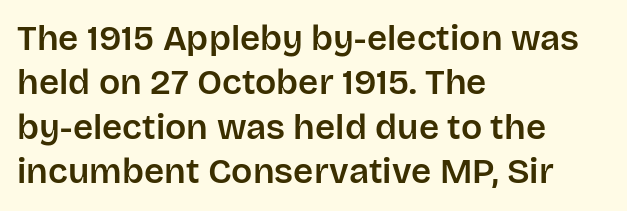
Q: Is the text italic (slanted)? A: No, it is upright.
Q: Is the typeface a serif or a sans-serif typeface? A: Sans-serif.
Q: Is the text underlined? A: No.
Q: How is the paragraph aligned? A: Left-aligned.
Q: Is the spacing between letters normal or unusually wide? A: Normal.
Q: Is the spacing between lines tight, normal or loose? A: Normal.
Q: Width (condensed, normal, or wide)? A: Normal.
Q: Stroke contrast? A: Low.
Q: x-height? A: Large.
Q: Monospaced? A: No.
